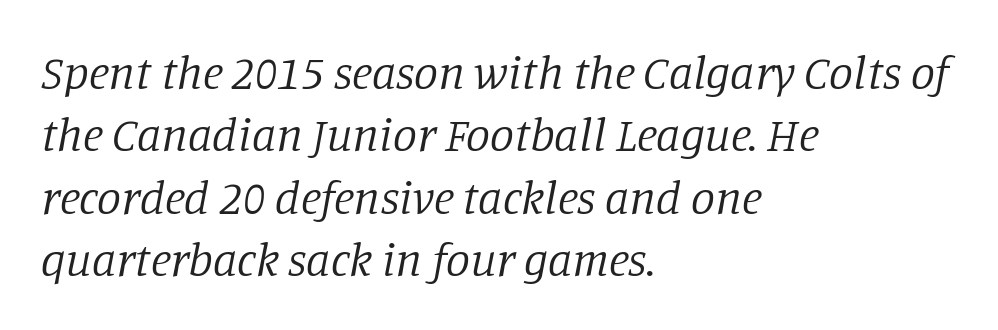
{"serif": "yes", "italic": "yes", "lean": "right", "slant_degrees": 11, "bold": "no", "weight": "regular", "width": "normal", "stroke_contrast": "low", "x_height": "large", "monospaced": "no", "underline": "no", "align": "left", "line_spacing": "normal", "line_spacing_ratio": 1.3, "letter_spacing": "normal", "letter_spacing_em": 0.0, "glyph_px": 48}
